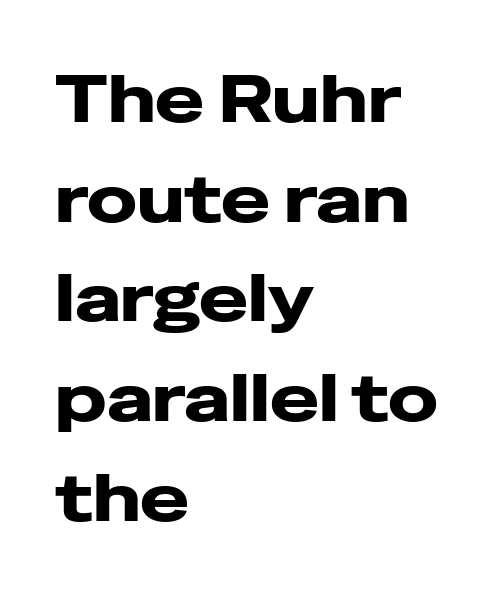
The image shows 66 px heavy, wide sans-serif type, upright; set left-aligned, normal line spacing (1.51x), normal letter spacing, not underlined; low stroke contrast and a medium x-height.
